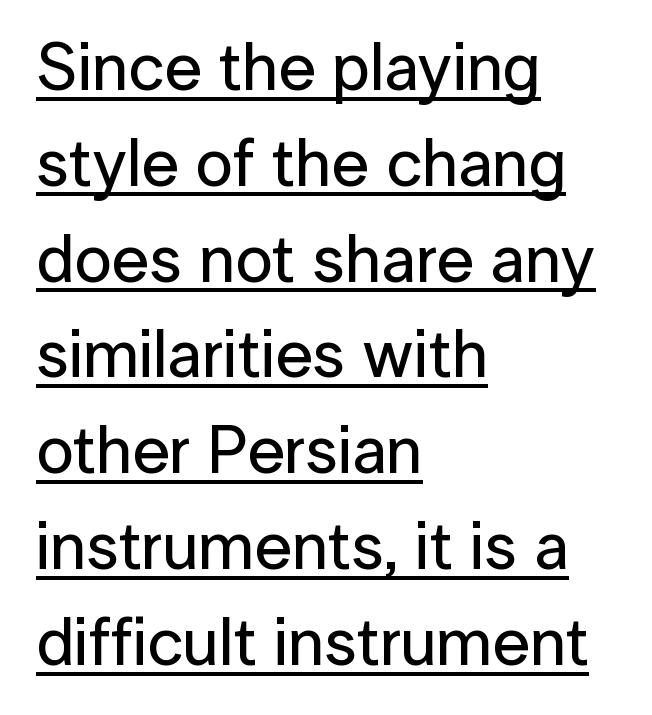
{"serif": "no", "italic": "no", "width": "normal", "stroke_contrast": "low", "x_height": "medium", "monospaced": "no", "underline": "yes", "align": "left", "line_spacing": "normal", "line_spacing_ratio": 1.43, "letter_spacing": "normal", "letter_spacing_em": 0.0, "glyph_px": 67}
